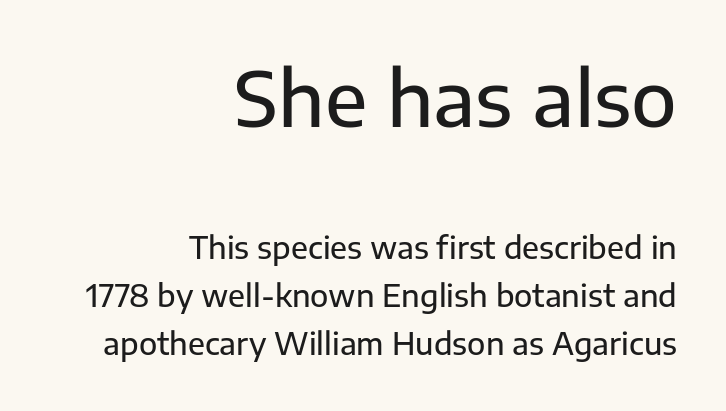
{"serif": "no", "italic": "no", "width": "normal", "stroke_contrast": "low", "x_height": "medium", "monospaced": "no", "underline": "no", "align": "right", "line_spacing": "normal", "line_spacing_ratio": 1.59, "letter_spacing": "normal", "letter_spacing_em": 0.0, "larger_block": "first", "size_ratio": 2.5, "glyph_px": 75}
